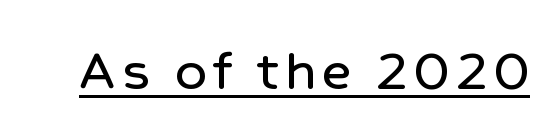
The passage shown is typed in a proportional face where columns would drift. The lettering is marked with a stroke running underneath it. Are there feet on the stems? There aren't — it's a sans. A roman cut, with each character standing at attention.
